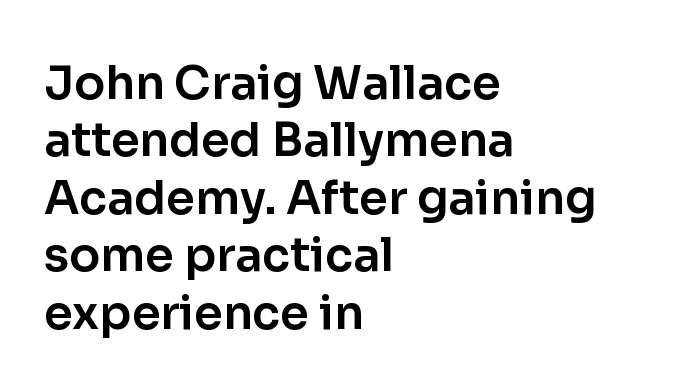
{"serif": "no", "italic": "no", "width": "normal", "stroke_contrast": "low", "x_height": "medium", "monospaced": "no", "underline": "no", "align": "left", "line_spacing": "normal", "line_spacing_ratio": 1.25, "letter_spacing": "normal", "letter_spacing_em": 0.0, "glyph_px": 46}
